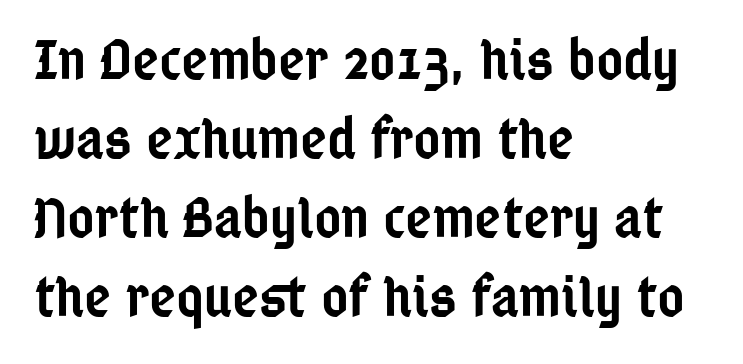
The baseline area is clear. Every letter is mildly thick-stroked: semibold rather than bold. A roman cut, with each character standing at attention. No feet cap the strokes, marking this as sans-serif type. Alignment: flush left.
